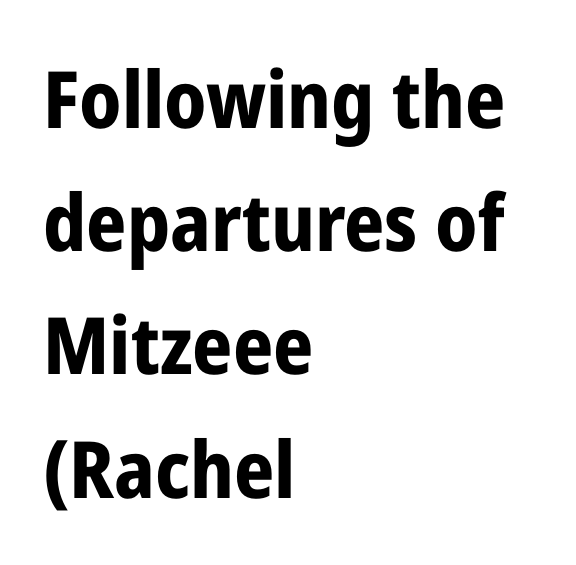
{"serif": "no", "italic": "no", "bold": "yes", "weight": "bold", "width": "condensed", "stroke_contrast": "low", "x_height": "medium", "monospaced": "no", "underline": "no", "align": "left", "line_spacing": "normal", "line_spacing_ratio": 1.56, "letter_spacing": "normal", "letter_spacing_em": 0.0, "glyph_px": 79}
